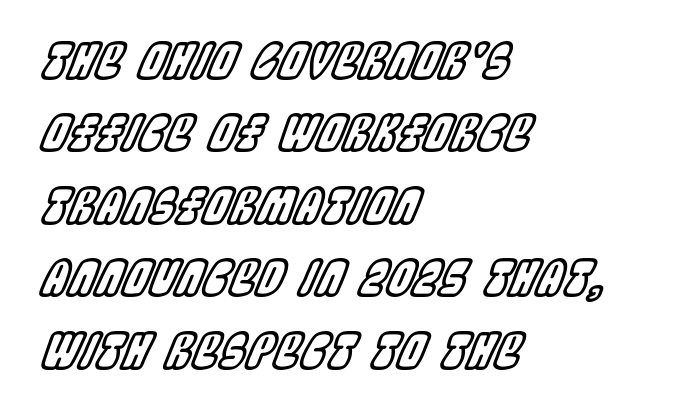
Looking at the ascenders, they clearly lean. These lines stack with their left ends in a neat column. Evenly set lines give the paragraph a standard silhouette. Anything drawn beneath the words? Only blank space. Compared with typical body copy, the letter spacing here is the same.
